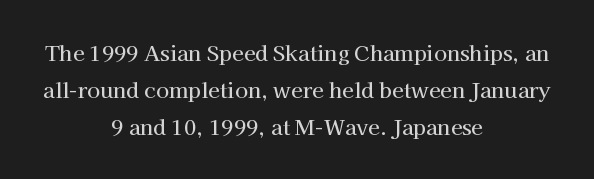
{"italic": "no", "underline": "no", "align": "center", "line_spacing_ratio": 1.77, "letter_spacing": "normal", "letter_spacing_em": 0.0, "glyph_px": 21}
